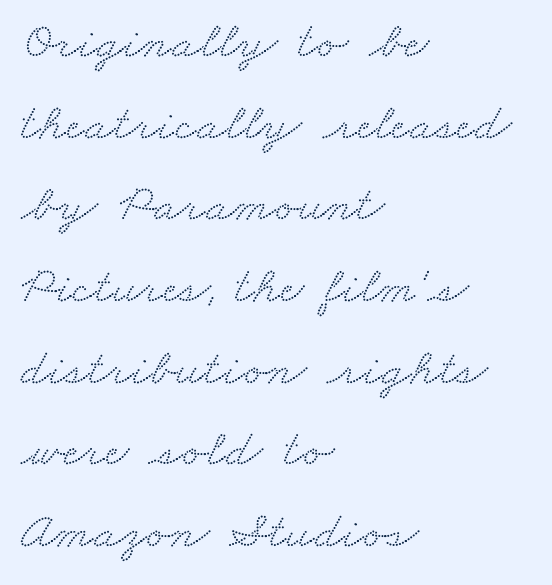
Leading matches the norm, producing a regular column. Spacing between characters is what you'd get straight out of the box. Short and long lines alike share a common starting point at left. Check under the words: just untouched page. Examine the stroke ends and you'll spot serifs.
